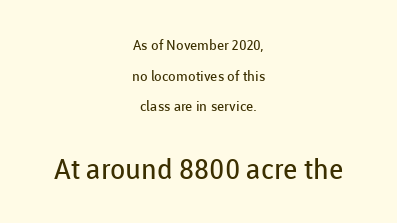
Q: Is the text bold? A: No.
Q: Is the text italic (slanted)? A: No, it is upright.
Q: Is the typeface a serif or a sans-serif typeface? A: Sans-serif.
Q: Is the text underlined? A: No.
Q: How is the paragraph aligned? A: Centered.
Q: Is the spacing between letters normal or unusually wide? A: Normal.
Q: Is the spacing between lines tight, normal or loose? A: Loose.
Q: Which block of text is set in a larger size, the first (top) or the second (bottom)? A: The second (bottom) one.
Q: Width (condensed, normal, or wide)? A: Normal.
Q: Stroke contrast? A: Low.
Q: x-height? A: Medium.
Q: Monospaced? A: No.
